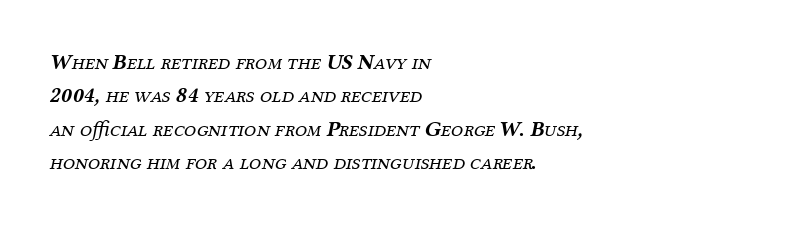
Observe the lean: these are italic letterforms. Stroke thickness stays within the range of a standard reading face or lighter. Horizontal alignment here is leftward, the default for most running prose. Default kerning and tracking; the words read as compact shapes. The gap between lines stays unmarked. The rendering uses a moderate line-height, typical for paragraphs.
